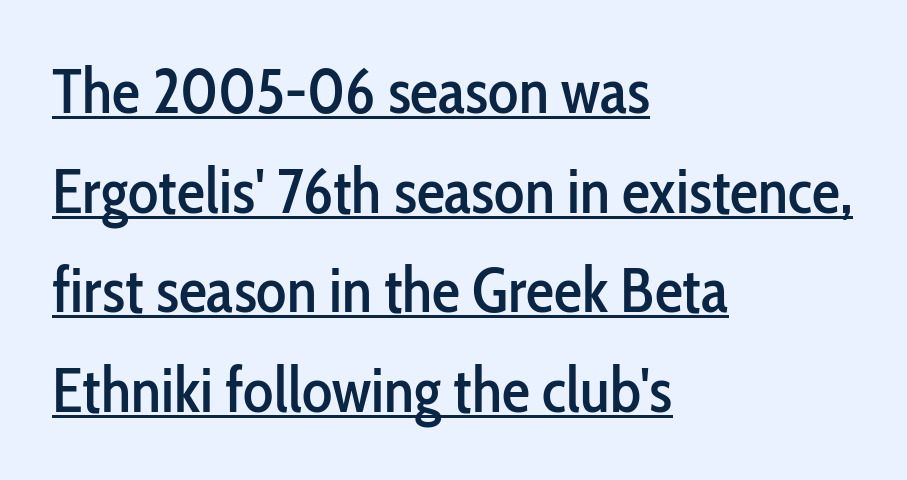
The image shows 63 px condensed sans-serif type, upright; set left-aligned, normal line spacing (1.58x), normal letter spacing, underlined; low stroke contrast and a medium x-height.
